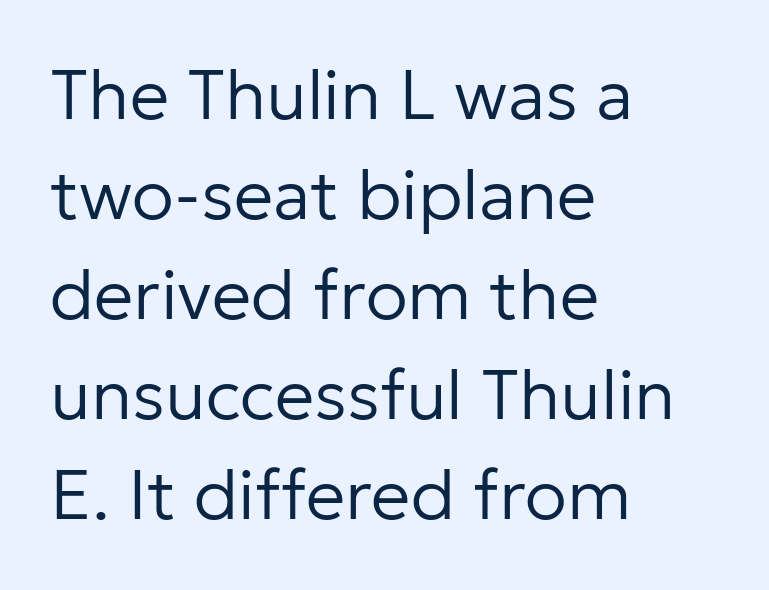
Type without underlining. Every row of glyphs begins at an identical x-position on the left. Honestly, the row spacing looks completely unremarkable. The rendering keeps characters at their native spacing. Posture: upright roman. Grotesque or geometric, the face here clearly has no serifs.
